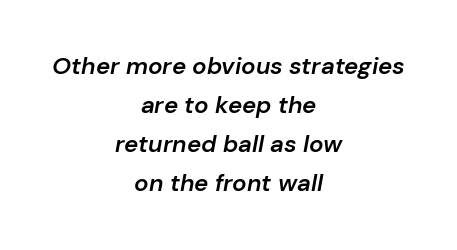
Q: Is the text bold? A: Semi-bold.
Q: Is the text italic (slanted)? A: Yes, it leans right by about 10 degrees.
Q: Is the text underlined? A: No.
Q: How is the paragraph aligned? A: Centered.
Q: Is the spacing between letters normal or unusually wide? A: Normal.
Q: Is the spacing between lines tight, normal or loose? A: Normal.
